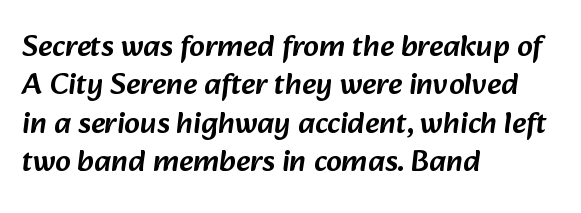
{"serif": "no", "width": "normal", "stroke_contrast": "low", "x_height": "medium", "monospaced": "no", "underline": "no", "align": "left", "line_spacing_ratio": 1.24, "letter_spacing": "normal", "letter_spacing_em": 0.0, "glyph_px": 31}
